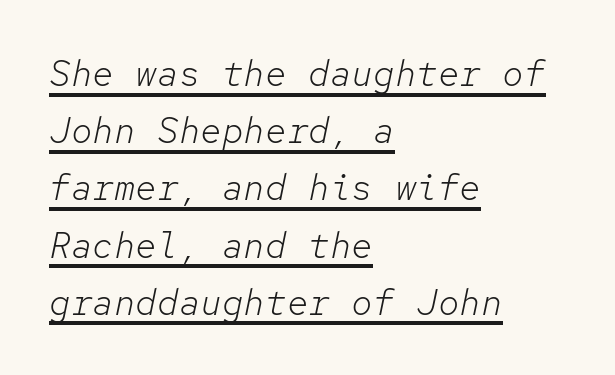
The image shows 36 px light type, italic (leaning right), monospaced; set left-aligned, normal line spacing (1.59x), normal letter spacing, underlined; low stroke contrast and a medium x-height.
